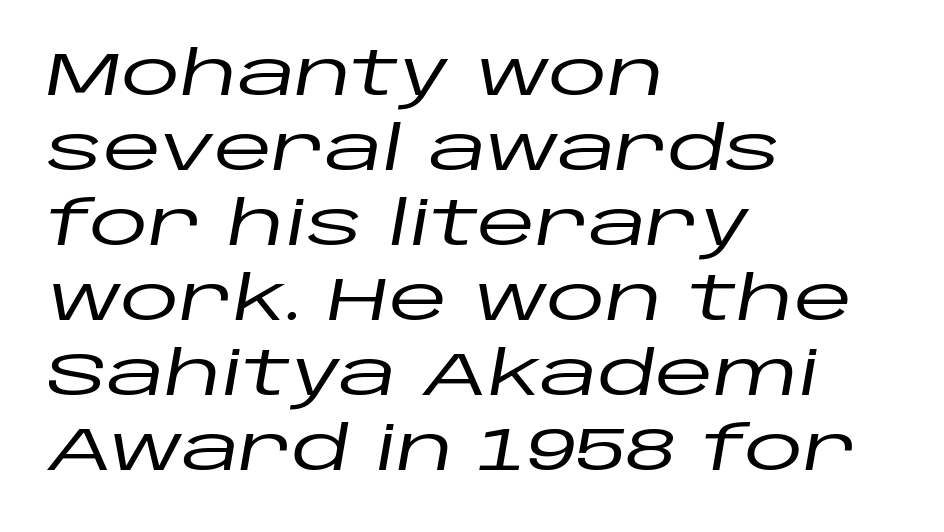
Q: Is the text italic (slanted)? A: Yes, it leans right by about 10 degrees.
Q: Is the text underlined? A: No.
Q: How is the paragraph aligned? A: Left-aligned.
Q: Is the spacing between letters normal or unusually wide? A: Normal.
Q: Is the spacing between lines tight, normal or loose? A: Normal.
Q: Width (condensed, normal, or wide)? A: Wide.
Q: Stroke contrast? A: Low.
Q: x-height? A: Large.
Q: Monospaced? A: No.
